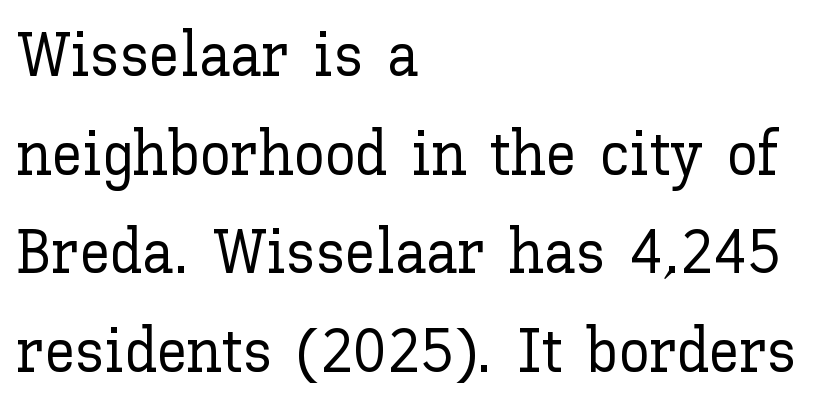
The image shows 62 px text type, upright; set left-aligned, normal line spacing (1.59x), normal letter spacing, not underlined; low stroke contrast and a medium x-height.
